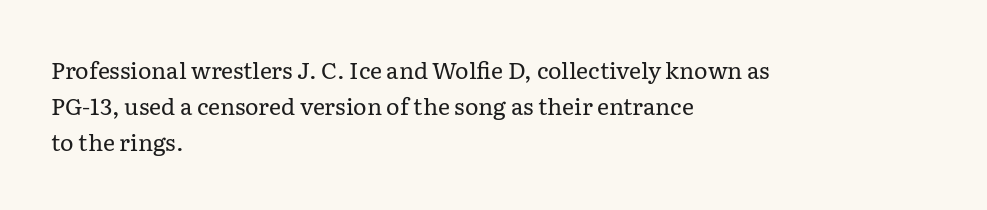
Q: Is the text bold? A: No.
Q: Is the text italic (slanted)? A: No, it is upright.
Q: Is the text underlined? A: No.
Q: How is the paragraph aligned? A: Left-aligned.
Q: Is the spacing between letters normal or unusually wide? A: Normal.
Q: Is the spacing between lines tight, normal or loose? A: Normal.
